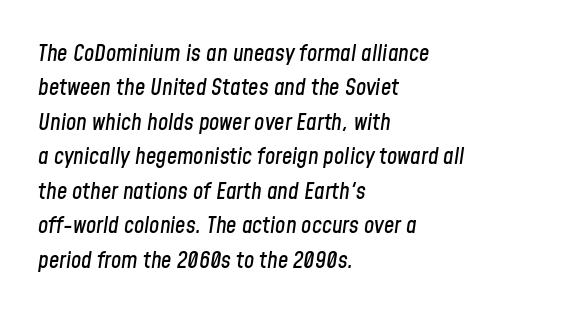
Q: Is the text italic (slanted)? A: Yes, it leans right by about 8 degrees.
Q: Is the text underlined? A: No.
Q: How is the paragraph aligned? A: Left-aligned.
Q: Is the spacing between letters normal or unusually wide? A: Normal.
Q: Is the spacing between lines tight, normal or loose? A: Normal.
